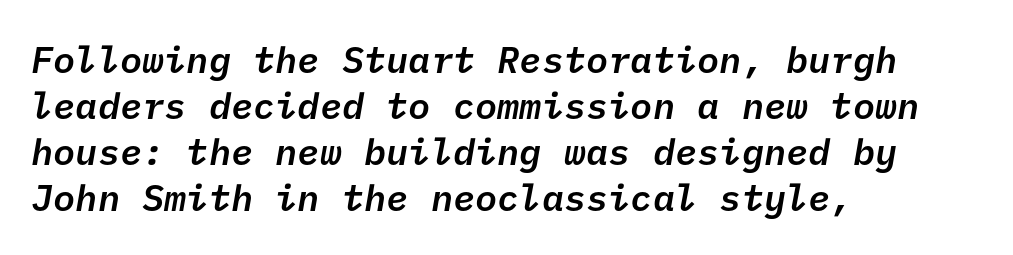
Students, note that the glyphs here touch the page at normal intervals. Just letters on the line, the space beneath them empty. The lines in this sample share a left origin and differ only in where they stop. On the weight axis this lands at semibold, roughly 600.
